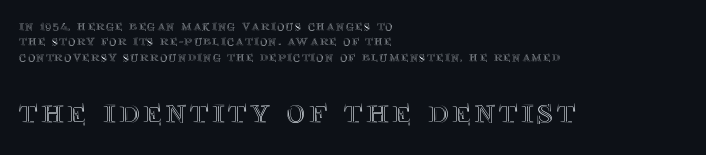
Which margin do the lines hug? The left one — the right edge is uneven. Students, observe: this is what under-led, compact text looks like. When letters stand straight like this, we call the style roman or upright. Looks like regular typesetting: each glyph gets only the width it needs.
